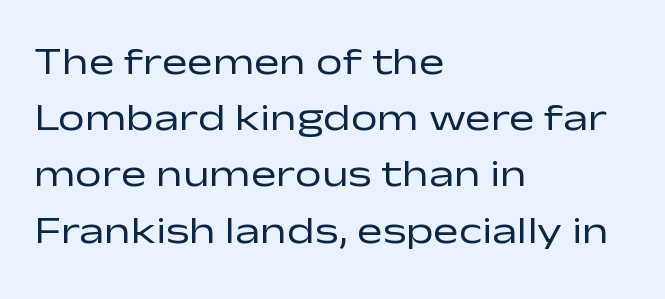
Q: Is the text bold? A: No.
Q: Is the text italic (slanted)? A: No, it is upright.
Q: Is the typeface a serif or a sans-serif typeface? A: Sans-serif.
Q: Is the text underlined? A: No.
Q: How is the paragraph aligned? A: Left-aligned.
Q: Is the spacing between letters normal or unusually wide? A: Normal.
Q: Is the spacing between lines tight, normal or loose? A: Normal.
Q: Width (condensed, normal, or wide)? A: Wide.
Q: Stroke contrast? A: Low.
Q: x-height? A: Medium.
Q: Monospaced? A: No.
